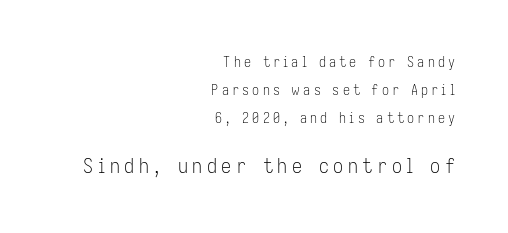
Q: Is the text bold? A: No.
Q: Is the text italic (slanted)? A: No, it is upright.
Q: Is the text underlined? A: No.
Q: How is the paragraph aligned? A: Right-aligned.
Q: Is the spacing between letters normal or unusually wide? A: Unusually wide.
Q: Is the spacing between lines tight, normal or loose? A: Loose.
Q: Which block of text is set in a larger size, the first (top) or the second (bottom)? A: The second (bottom) one.
